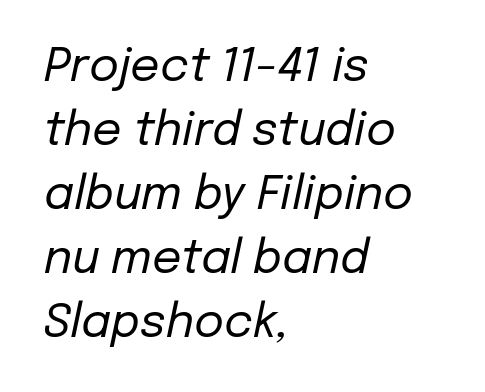
The image shows 46 px regular-weight type, italic (leaning right); set left-aligned, normal line spacing (1.39x), normal letter spacing, not underlined; low stroke contrast and a medium x-height.
